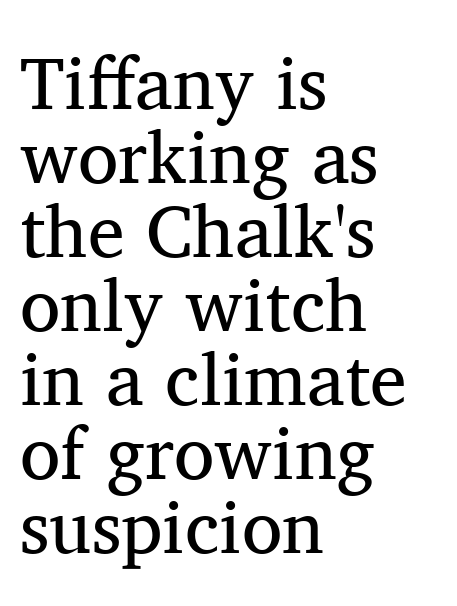
Q: Is the text bold? A: No.
Q: Is the text italic (slanted)? A: No, it is upright.
Q: Is the typeface a serif or a sans-serif typeface? A: Serif.
Q: Is the text underlined? A: No.
Q: How is the paragraph aligned? A: Left-aligned.
Q: Is the spacing between letters normal or unusually wide? A: Normal.
Q: Is the spacing between lines tight, normal or loose? A: Tight.
Q: Width (condensed, normal, or wide)? A: Normal.
Q: Stroke contrast? A: Medium.
Q: x-height? A: Medium.
Q: Monospaced? A: No.
